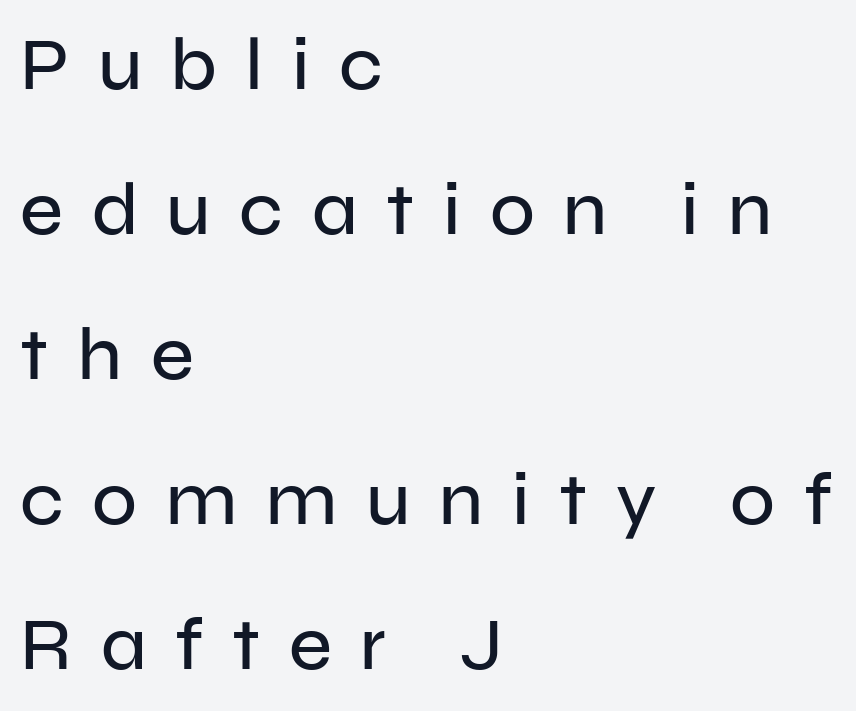
{"serif": "no", "italic": "no", "width": "normal", "stroke_contrast": "low", "x_height": "medium", "monospaced": "no", "underline": "no", "align": "left", "line_spacing": "loose", "line_spacing_ratio": 1.96, "letter_spacing": "wide", "letter_spacing_em": 0.39, "glyph_px": 74}
